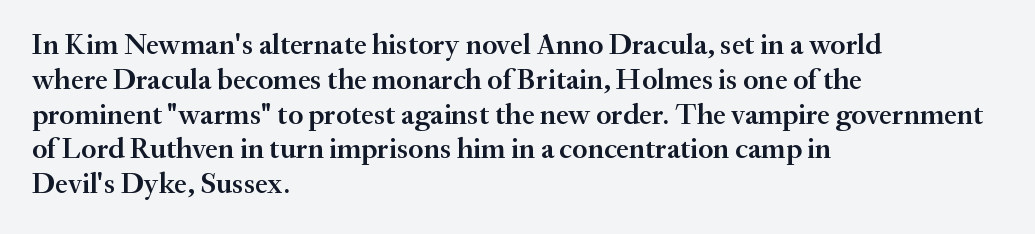
The image shows 29 px semibold serif type, upright; set left-aligned, line spacing 1.2x, normal letter spacing, not underlined; medium stroke contrast and a small x-height.
